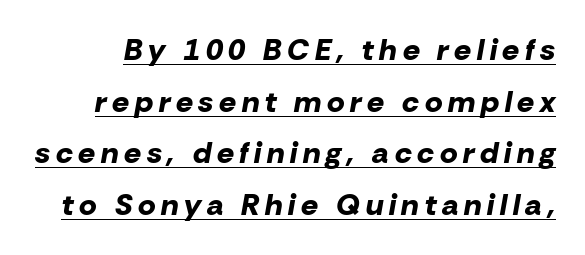
Q: Is the text bold? A: Yes.
Q: Is the text italic (slanted)? A: Yes, it leans right by about 10 degrees.
Q: Is the text underlined? A: Yes.
Q: Width (condensed, normal, or wide)? A: Normal.
Q: Stroke contrast? A: Low.
Q: x-height? A: Medium.
Q: Monospaced? A: No.
